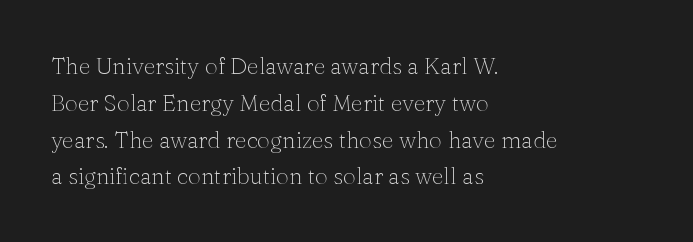
Q: Is the text bold? A: No.
Q: Is the text italic (slanted)? A: No, it is upright.
Q: Is the text underlined? A: No.
Q: How is the paragraph aligned? A: Left-aligned.
Q: Is the spacing between letters normal or unusually wide? A: Normal.
Q: Is the spacing between lines tight, normal or loose? A: Normal.
